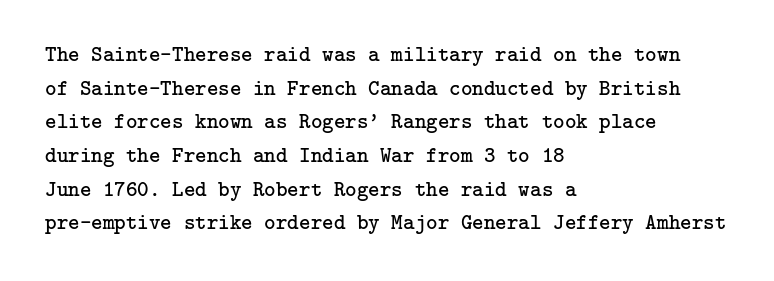
The image shows 22 px text type, upright; set left-aligned, normal line spacing (1.53x), normal letter spacing, not underlined.
